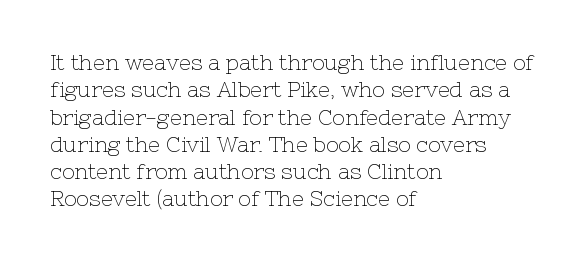
The image shows 21 px text type, upright; set left-aligned, normal line spacing (1.3x), normal letter spacing, not underlined.
